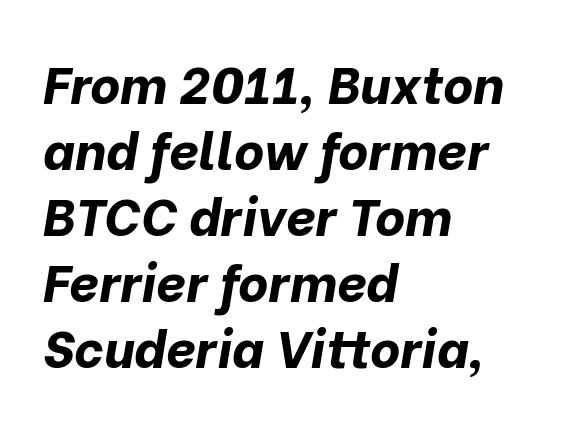
The image shows 52 px bold type, italic (leaning right); set left-aligned, normal line spacing (1.27x), normal letter spacing, not underlined; low stroke contrast and a medium x-height.
